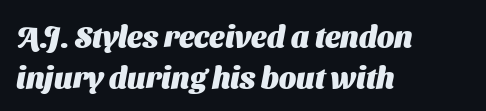
{"serif": "no", "bold": "yes", "weight": "heavy", "width": "normal", "stroke_contrast": "medium", "x_height": "medium", "monospaced": "no", "underline": "no", "align": "left", "line_spacing": "normal", "line_spacing_ratio": 1.37, "letter_spacing": "normal", "letter_spacing_em": 0.0, "glyph_px": 30}
